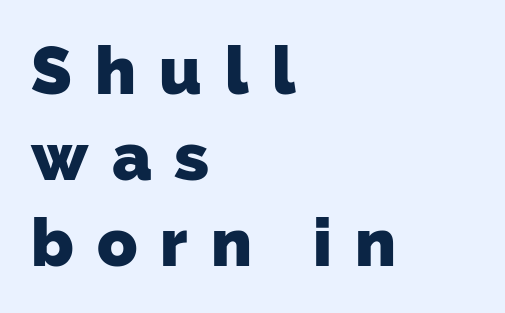
The image shows 66 px heavy sans-serif type; set left-aligned, normal line spacing (1.3x), unusually wide letter spacing (+0.35 em), not underlined; low stroke contrast and a medium x-height.
